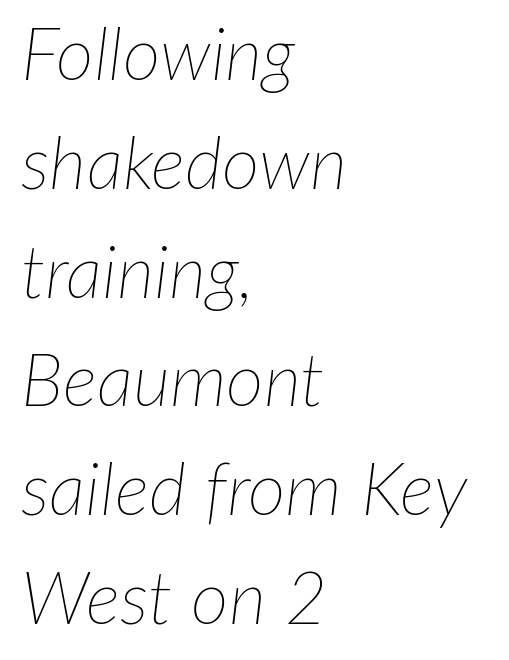
Q: Is the text bold? A: No.
Q: Is the text italic (slanted)? A: Yes, it leans right by about 7 degrees.
Q: Is the text underlined? A: No.
Q: How is the paragraph aligned? A: Left-aligned.
Q: Is the spacing between letters normal or unusually wide? A: Normal.
Q: Is the spacing between lines tight, normal or loose? A: Normal.
Q: Width (condensed, normal, or wide)? A: Normal.
Q: Stroke contrast? A: Low.
Q: x-height? A: Medium.
Q: Monospaced? A: No.
